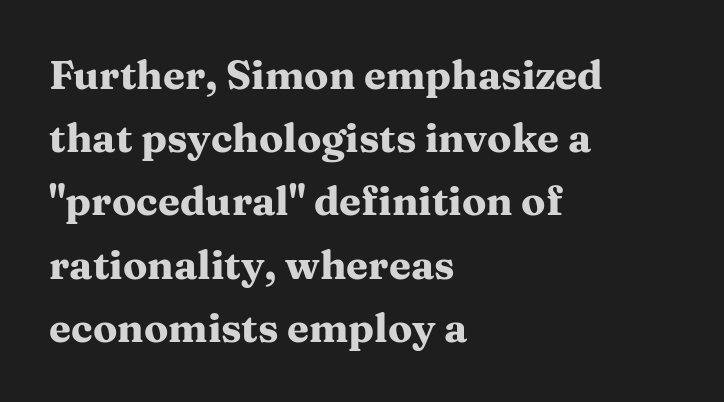
The image shows 40 px heavy, wide serif type, upright; set left-aligned, normal line spacing (1.58x), normal letter spacing, not underlined; medium stroke contrast and a medium x-height.
